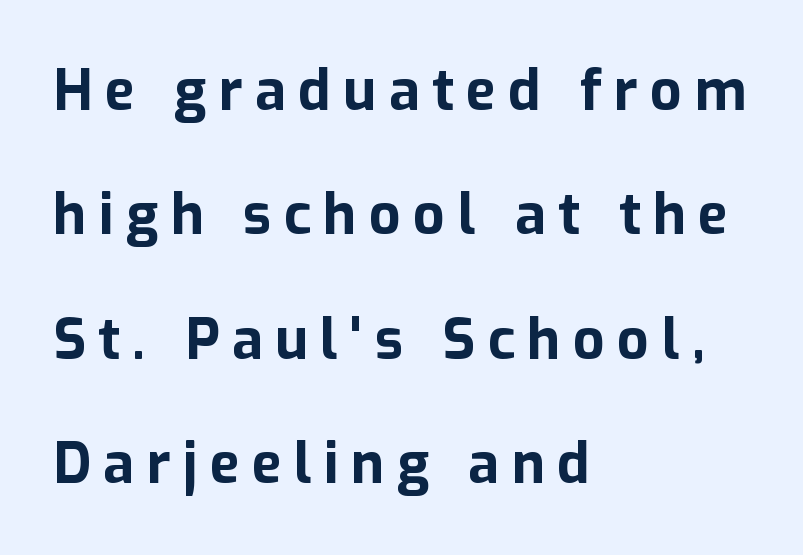
The image shows 56 px bold sans-serif type, upright; set left-aligned, loose line spacing (2.22x), unusually wide letter spacing (+0.22 em), not underlined; low stroke contrast and a medium x-height.
